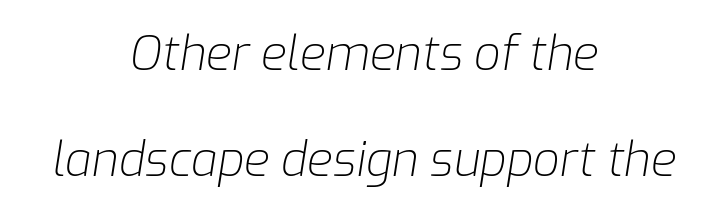
{"italic": "yes", "lean": "right", "slant_degrees": 9, "bold": "no", "weight": "light", "width": "normal", "stroke_contrast": "low", "x_height": "medium", "monospaced": "no", "underline": "no", "align": "center", "line_spacing": "loose", "line_spacing_ratio": 2.25, "letter_spacing": "normal", "letter_spacing_em": 0.0, "glyph_px": 47}
